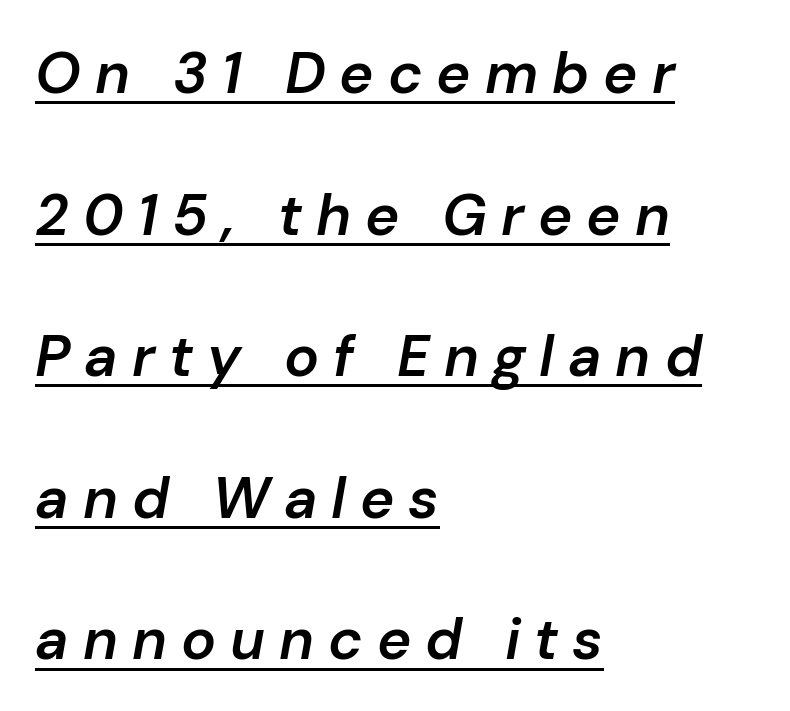
Q: Is the text bold? A: Semi-bold.
Q: Is the text italic (slanted)? A: Yes, it leans right by about 10 degrees.
Q: Is the text underlined? A: Yes.
Q: How is the paragraph aligned? A: Left-aligned.
Q: Is the spacing between letters normal or unusually wide? A: Unusually wide.
Q: Is the spacing between lines tight, normal or loose? A: Loose.
Q: Width (condensed, normal, or wide)? A: Normal.
Q: Stroke contrast? A: Low.
Q: x-height? A: Medium.
Q: Monospaced? A: No.
